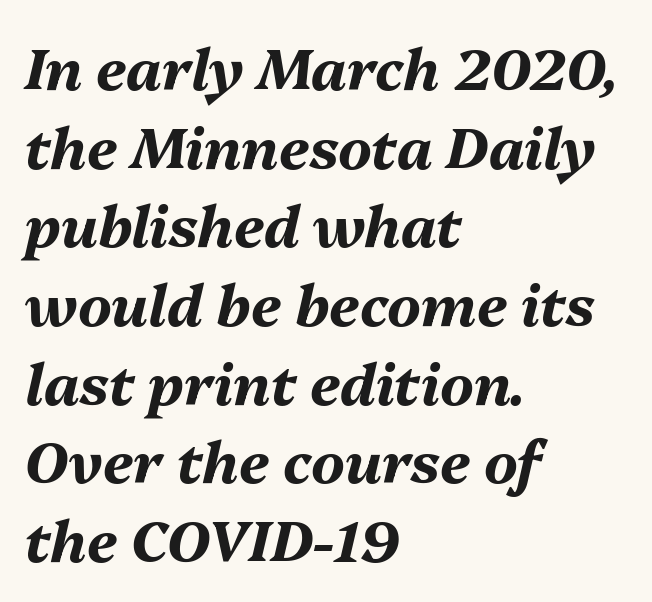
Emphasis-style slanted type is in use. Leading: standard. Pretty heavy lettering here — definitely bold. This rendering features lettering with no underline. Notice how the passage keeps a crisp vertical edge on the left only.
